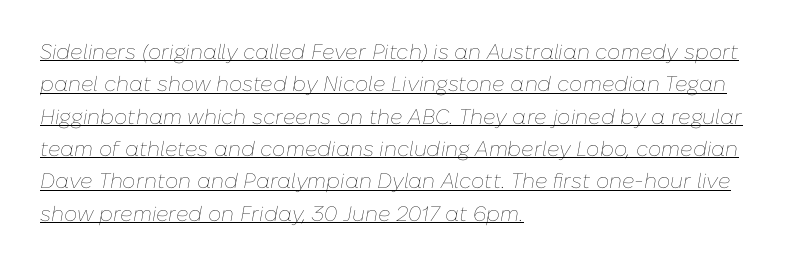
{"italic": "yes", "lean": "right", "slant_degrees": 10, "bold": "no", "underline": "yes", "align": "left", "line_spacing": "normal", "line_spacing_ratio": 1.54, "letter_spacing": "normal", "letter_spacing_em": 0.0, "glyph_px": 21}
